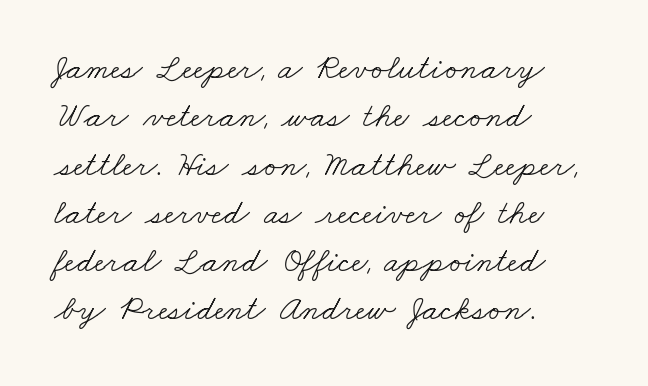
Q: Is the text bold? A: No.
Q: Is the typeface a serif or a sans-serif typeface? A: Serif.
Q: Is the text underlined? A: No.
Q: How is the paragraph aligned? A: Left-aligned.
Q: Is the spacing between letters normal or unusually wide? A: Normal.
Q: Is the spacing between lines tight, normal or loose? A: Normal.
Q: Width (condensed, normal, or wide)? A: Wide.
Q: Stroke contrast? A: Low.
Q: x-height? A: Small.
Q: Monospaced? A: No.
